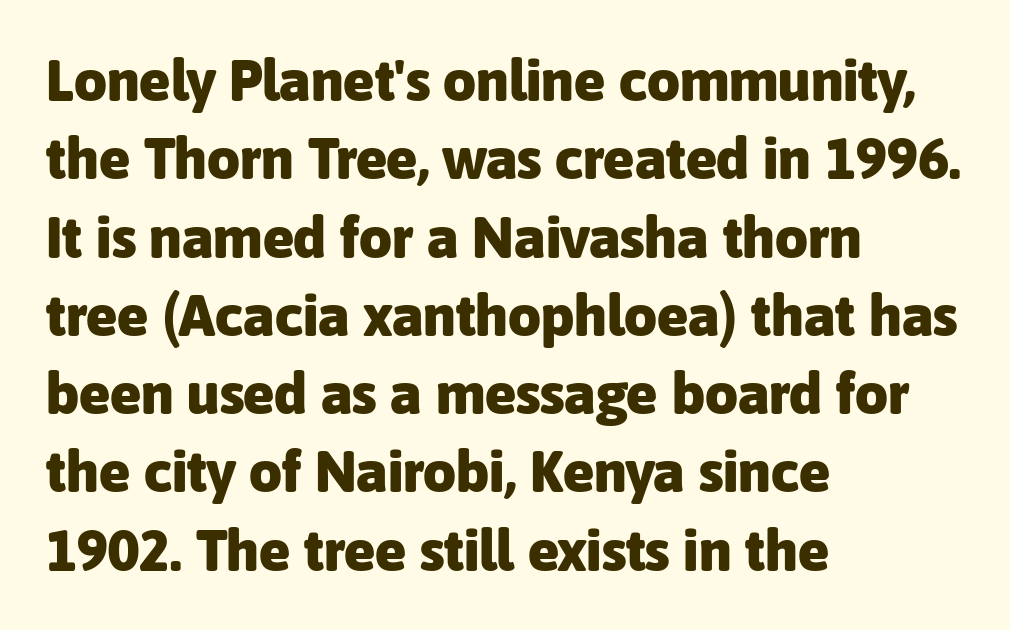
Q: Is the text bold? A: Yes.
Q: Is the text italic (slanted)? A: No, it is upright.
Q: Is the typeface a serif or a sans-serif typeface? A: Sans-serif.
Q: Is the text underlined? A: No.
Q: How is the paragraph aligned? A: Left-aligned.
Q: Is the spacing between letters normal or unusually wide? A: Normal.
Q: Is the spacing between lines tight, normal or loose? A: Normal.
Q: Width (condensed, normal, or wide)? A: Normal.
Q: Stroke contrast? A: Low.
Q: x-height? A: Medium.
Q: Monospaced? A: No.
